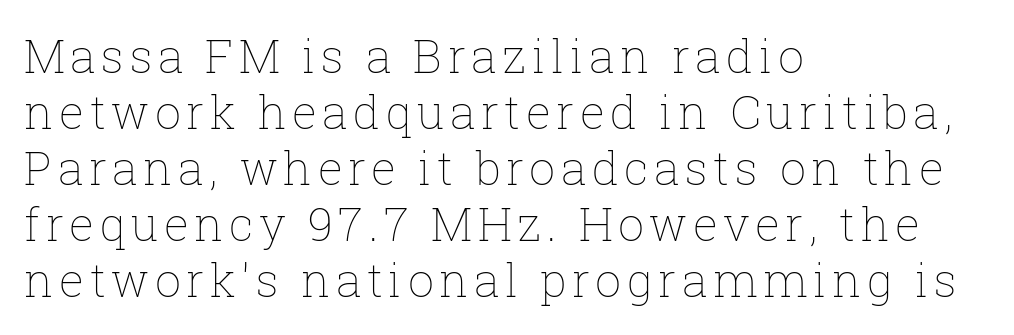
The image shows 46 px thin type, upright; set left-aligned, line spacing 1.22x, not underlined; low stroke contrast and a medium x-height.
